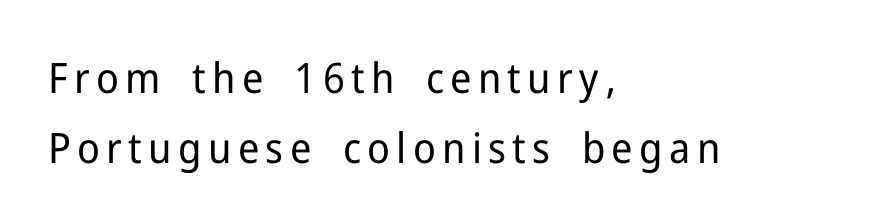
The image shows 42 px regular-weight sans-serif type, upright; set left-aligned, normal line spacing (1.66x), not underlined; low stroke contrast and a medium x-height.
